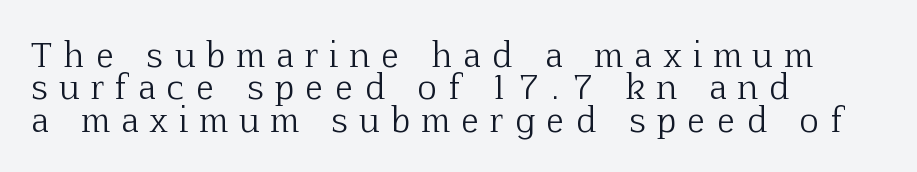
Q: Is the text bold? A: No.
Q: Is the text italic (slanted)? A: No, it is upright.
Q: Is the typeface a serif or a sans-serif typeface? A: Serif.
Q: Is the text underlined? A: No.
Q: How is the paragraph aligned? A: Left-aligned.
Q: Is the spacing between letters normal or unusually wide? A: Unusually wide.
Q: Is the spacing between lines tight, normal or loose? A: Tight.
Q: Width (condensed, normal, or wide)? A: Normal.
Q: Stroke contrast? A: Low.
Q: x-height? A: Medium.
Q: Monospaced? A: No.
